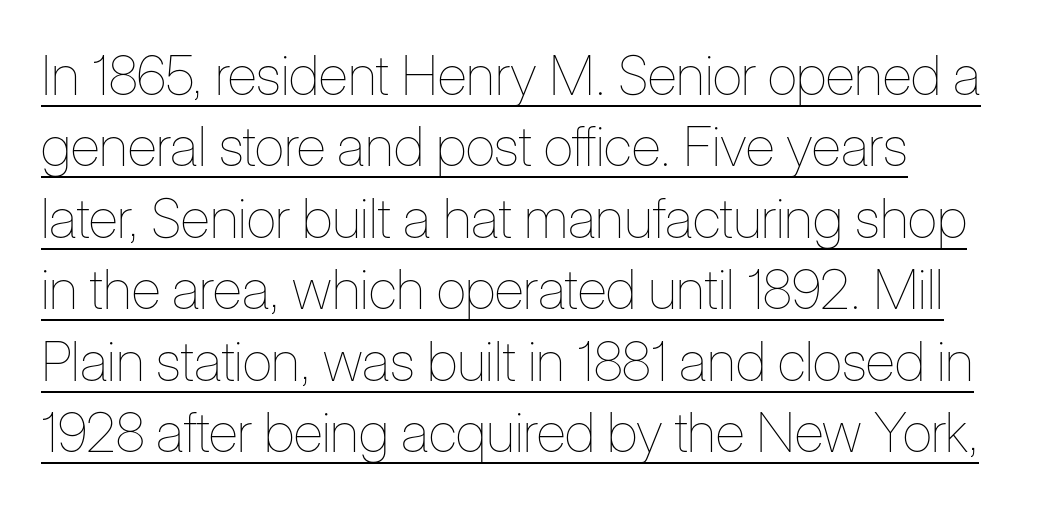
{"italic": "no", "bold": "no", "weight": "thin", "width": "condensed", "stroke_contrast": "low", "x_height": "medium", "monospaced": "no", "underline": "yes", "line_spacing": "normal", "line_spacing_ratio": 1.3, "letter_spacing": "normal", "letter_spacing_em": 0.0, "glyph_px": 55}
